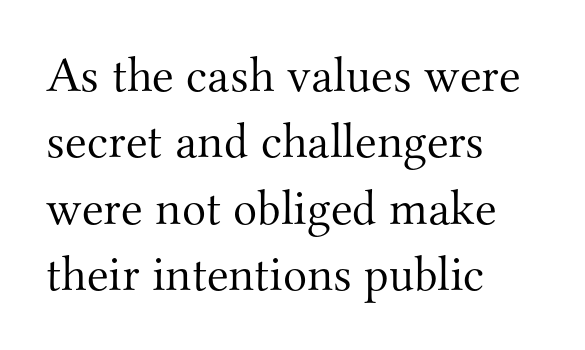
Q: Is the text bold? A: No.
Q: Is the text italic (slanted)? A: No, it is upright.
Q: Is the typeface a serif or a sans-serif typeface? A: Serif.
Q: Is the text underlined? A: No.
Q: How is the paragraph aligned? A: Left-aligned.
Q: Is the spacing between letters normal or unusually wide? A: Normal.
Q: Is the spacing between lines tight, normal or loose? A: Normal.
Q: Width (condensed, normal, or wide)? A: Normal.
Q: Stroke contrast? A: Medium.
Q: x-height? A: Small.
Q: Monospaced? A: No.
